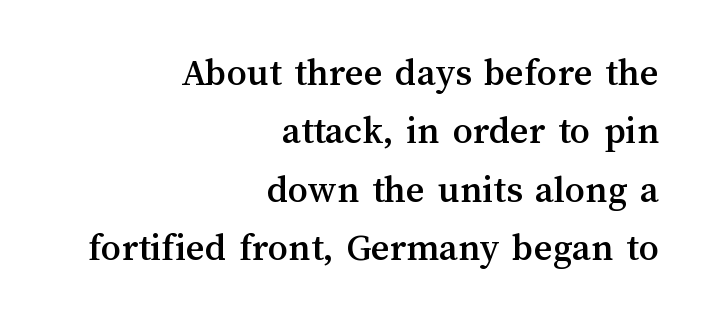
{"italic": "no", "width": "normal", "stroke_contrast": "medium", "x_height": "medium", "monospaced": "no", "underline": "no", "align": "right", "line_spacing": "normal", "line_spacing_ratio": 1.46, "letter_spacing": "normal", "letter_spacing_em": 0.0, "glyph_px": 40}
